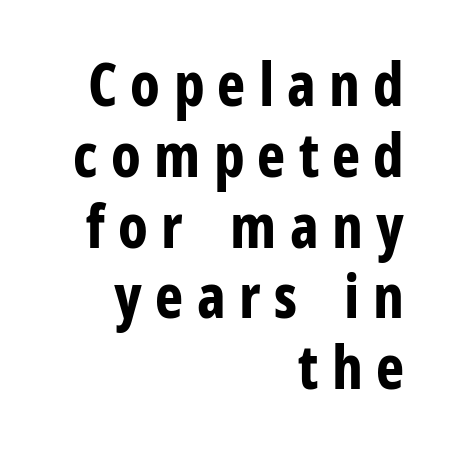
Bold? Absolutely — the strokes are thick and heavy. Think of a printed novel: that variable character pitch is what you see here. A bare baseline throughout the passage. The lettering stays uniformly vertical, giving the passage a roman look.
